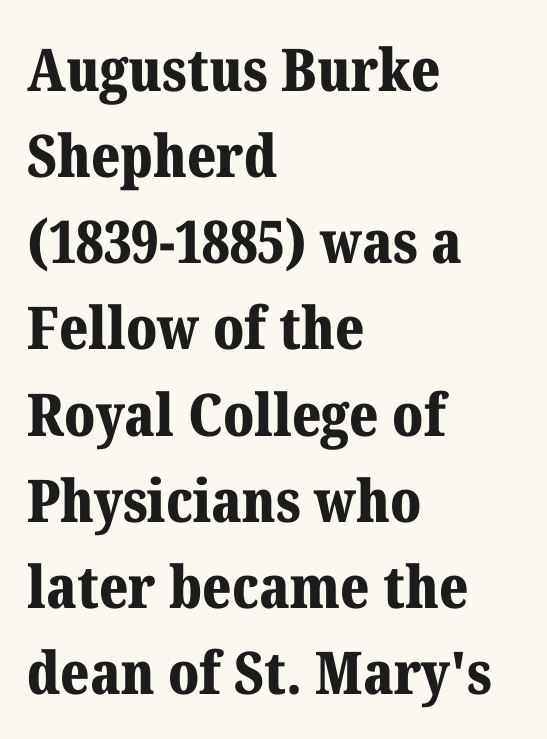
Here the designer chose a conventional face with non-uniform glyph widths. The lines in this sample share a left origin and differ only in where they stop. Posture: vertical. Notice how thick the strokes are: this is what a full bold looks like.
